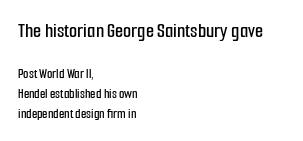
The face used here is rendered with its standard letterfit. The space between consecutive lines is moderate. Compare the two chunks: the upper has the greater cap height. Characters remain perfectly vertical along every line. Teacher's note: observe the even left margin — that is flush-left alignment.
